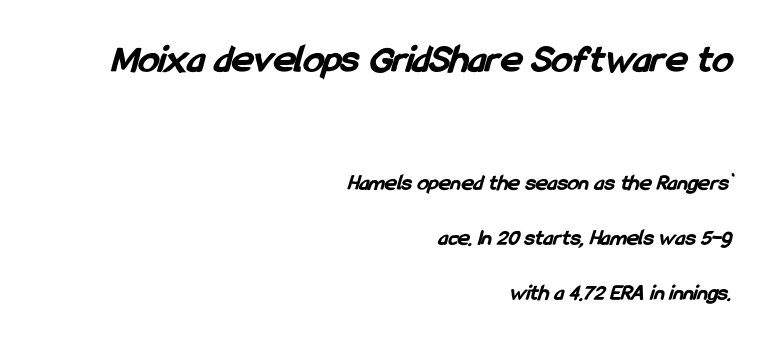
Large over small — that's the arrangement of the two blocks here. Regarding serifs, this sample does without them. Thick stems and heavy bowls — unmistakably bold. A typesetter would call this proportional, since set widths differ per character.
